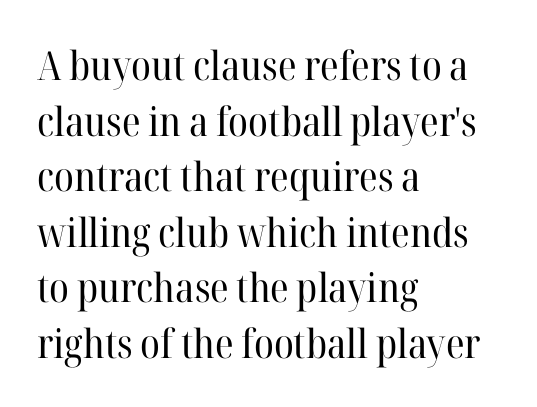
{"serif": "yes", "italic": "no", "bold": "no", "weight": "regular", "width": "normal", "stroke_contrast": "high", "x_height": "medium", "monospaced": "no", "underline": "no", "align": "left", "line_spacing": "normal", "line_spacing_ratio": 1.39, "letter_spacing": "normal", "letter_spacing_em": 0.0, "glyph_px": 40}
